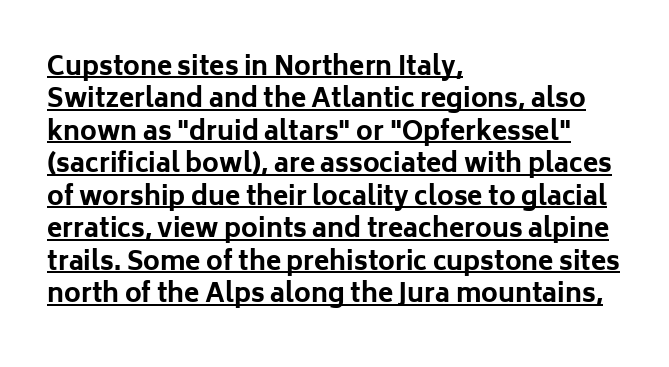
Reading down the column, the eye jumps a familiar distance to each next line. Strokes here are thick enough to call this a true bold. Nobody touched the tracking dial on this one. The words here are underlined.
